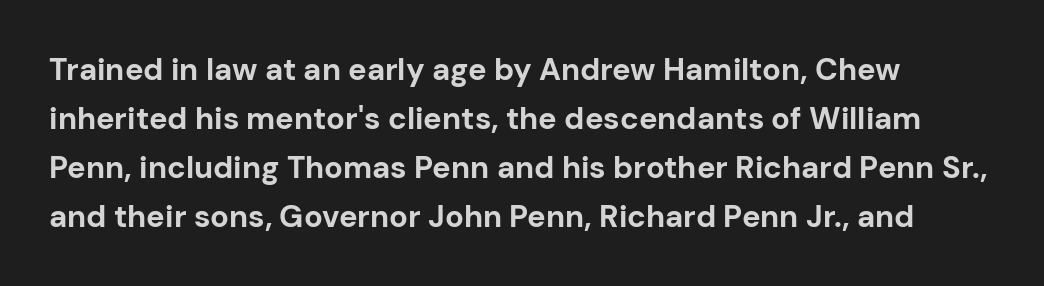
Font category for this specimen: sans-serif. Baseline-to-baseline distance is the conventional proportion of letter height. Rendered with straight, roman letterforms. The passage shown is not underscored anywhere. The passage shown is typed in a proportional face where columns would drift. The line texture is even and compact thanks to regular tracking.
